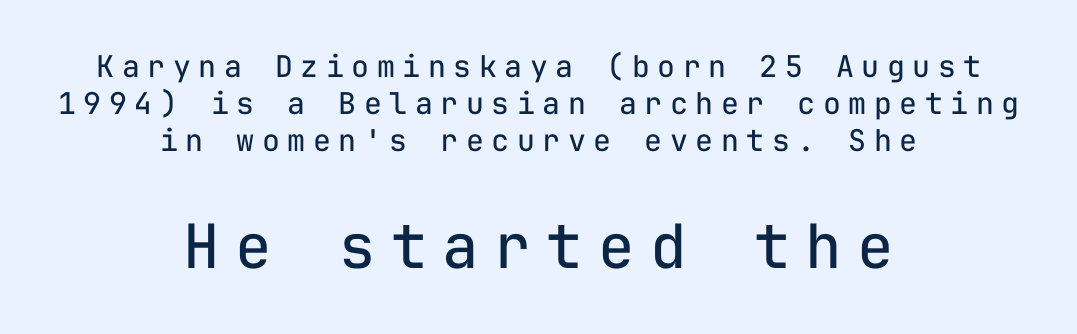
Q: Is the text bold? A: No.
Q: Is the text italic (slanted)? A: No, it is upright.
Q: Is the typeface a serif or a sans-serif typeface? A: Sans-serif.
Q: Is the text underlined? A: No.
Q: How is the paragraph aligned? A: Centered.
Q: Is the spacing between letters normal or unusually wide? A: Unusually wide.
Q: Which block of text is set in a larger size, the first (top) or the second (bottom)? A: The second (bottom) one.
Q: Width (condensed, normal, or wide)? A: Normal.
Q: Stroke contrast? A: Low.
Q: x-height? A: Medium.
Q: Monospaced? A: Yes.
